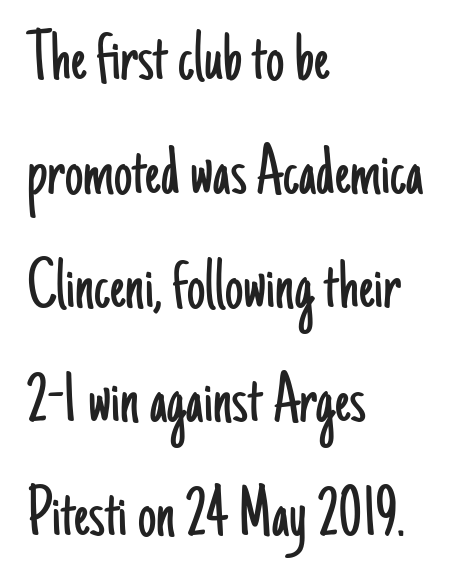
{"serif": "no", "italic": "no", "bold": "no", "weight": "light", "width": "condensed", "stroke_contrast": "low", "x_height": "small", "monospaced": "no", "underline": "no", "align": "left", "line_spacing": "normal", "line_spacing_ratio": 1.56, "letter_spacing": "normal", "letter_spacing_em": 0.0, "glyph_px": 73}
